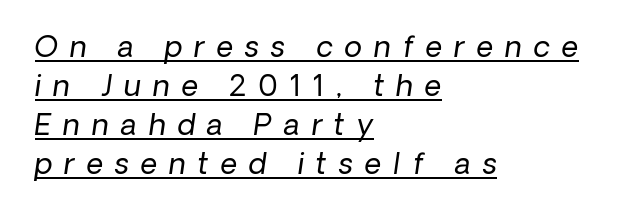
The image shows 29 px regular-weight sans-serif type; set left-aligned, normal line spacing (1.35x), unusually wide letter spacing (+0.41 em), underlined; low stroke contrast and a medium x-height.
